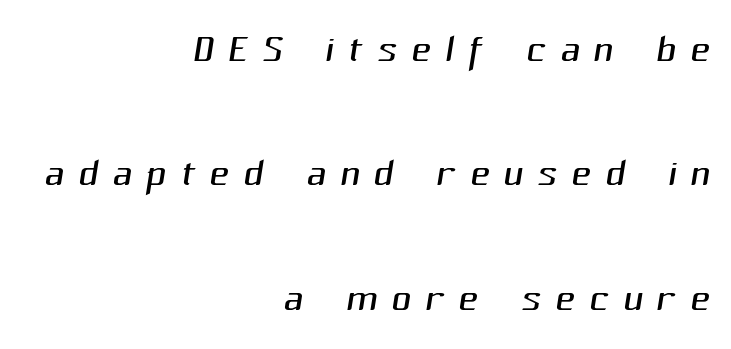
{"serif": "no", "bold": "no", "weight": "light", "width": "normal", "stroke_contrast": "medium", "x_height": "medium", "monospaced": "no", "underline": "no", "align": "right", "line_spacing": "loose", "line_spacing_ratio": 2.26, "letter_spacing": "wide", "letter_spacing_em": 0.25, "glyph_px": 55}
